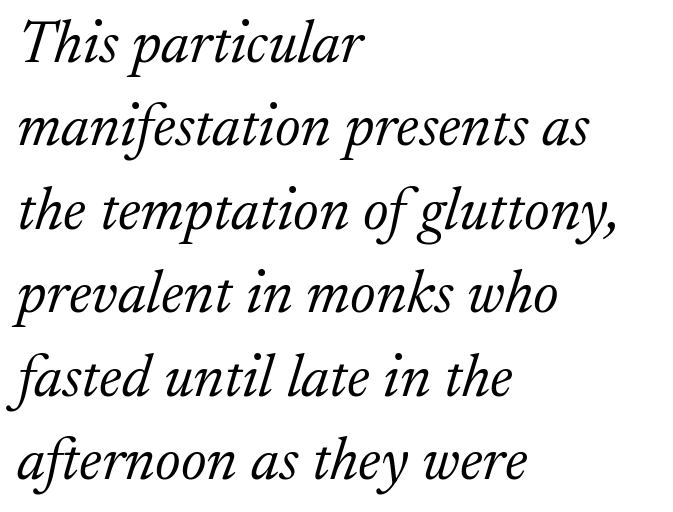
Q: Is the text bold? A: No.
Q: Is the text italic (slanted)? A: Yes, it leans right by about 17 degrees.
Q: Is the typeface a serif or a sans-serif typeface? A: Serif.
Q: Is the text underlined? A: No.
Q: How is the paragraph aligned? A: Left-aligned.
Q: Is the spacing between letters normal or unusually wide? A: Normal.
Q: Is the spacing between lines tight, normal or loose? A: Normal.
Q: Width (condensed, normal, or wide)? A: Normal.
Q: Stroke contrast? A: Low.
Q: x-height? A: Medium.
Q: Monospaced? A: No.
